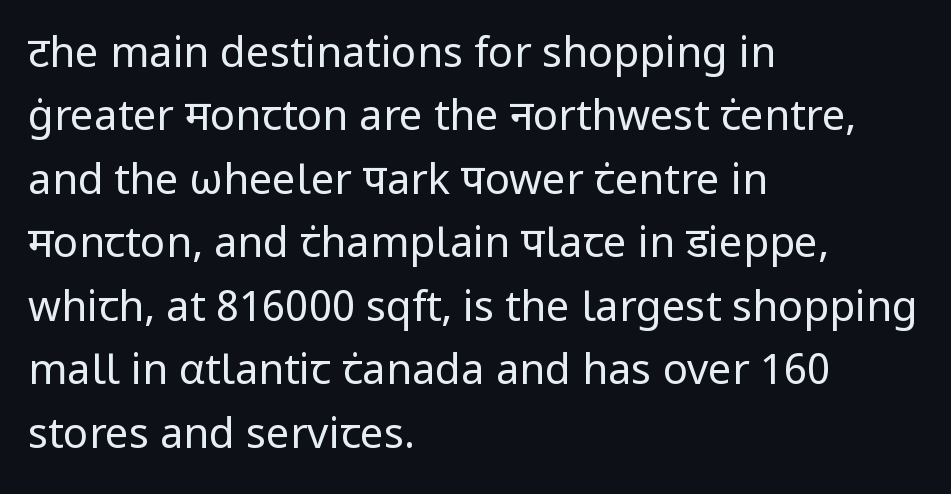
Q: Is the text bold? A: No.
Q: Is the text italic (slanted)? A: No, it is upright.
Q: Is the typeface a serif or a sans-serif typeface? A: Sans-serif.
Q: Is the text underlined? A: No.
Q: How is the paragraph aligned? A: Left-aligned.
Q: Is the spacing between letters normal or unusually wide? A: Normal.
Q: Is the spacing between lines tight, normal or loose? A: Normal.
Q: Width (condensed, normal, or wide)? A: Normal.
Q: Stroke contrast? A: Low.
Q: x-height? A: Medium.
Q: Monospaced? A: No.
